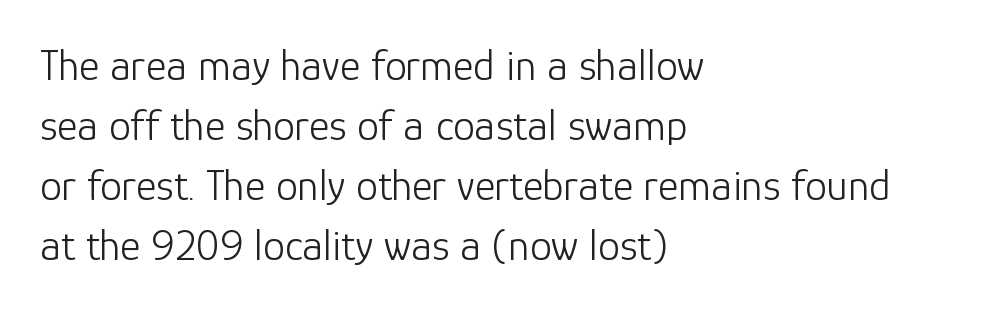
Q: Is the text bold? A: No.
Q: Is the text italic (slanted)? A: No, it is upright.
Q: Is the typeface a serif or a sans-serif typeface? A: Sans-serif.
Q: Is the text underlined? A: No.
Q: How is the paragraph aligned? A: Left-aligned.
Q: Is the spacing between letters normal or unusually wide? A: Normal.
Q: Is the spacing between lines tight, normal or loose? A: Normal.
Q: Width (condensed, normal, or wide)? A: Normal.
Q: Stroke contrast? A: Low.
Q: x-height? A: Medium.
Q: Monospaced? A: No.
